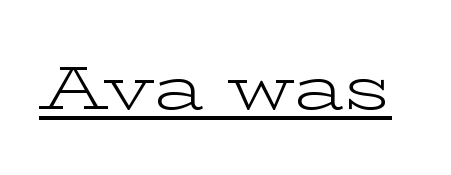
The image shows 62 px light, wide serif type, upright; set normal letter spacing, underlined; low stroke contrast and a medium x-height.
